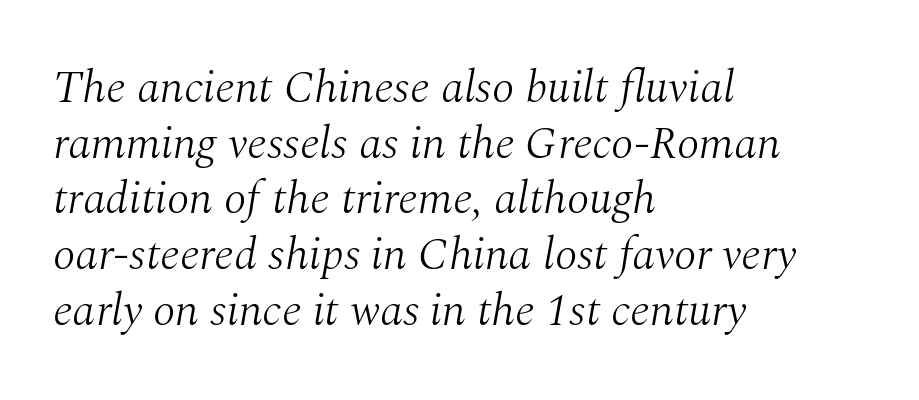
The image shows 46 px light serif type, italic (leaning right); set left-aligned, line spacing 1.21x, normal letter spacing, not underlined; medium stroke contrast and a medium x-height.
